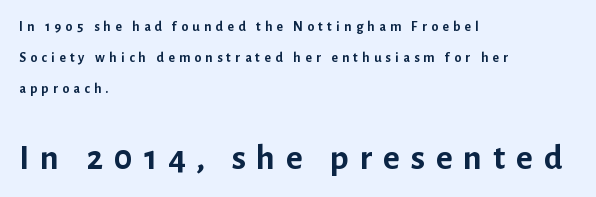
The image shows 36 px semibold sans-serif type, upright; set left-aligned, loose line spacing (2.2x), unusually wide letter spacing (+0.3 em), not underlined; the second (bottom) block is 2.57x larger; low stroke contrast and a medium x-height.
